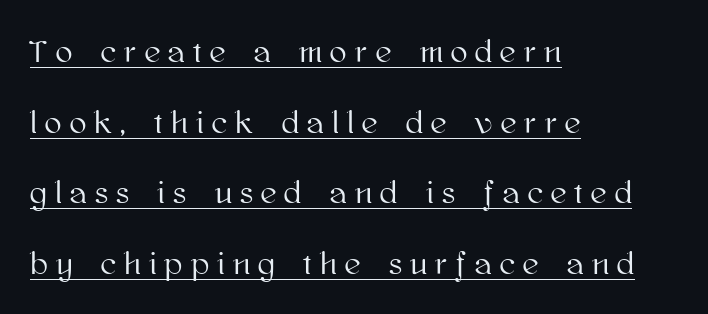
Q: Is the text italic (slanted)? A: No, it is upright.
Q: Is the text underlined? A: Yes.
Q: How is the paragraph aligned? A: Left-aligned.
Q: Is the spacing between letters normal or unusually wide? A: Unusually wide.
Q: Is the spacing between lines tight, normal or loose? A: Loose.
Q: Width (condensed, normal, or wide)? A: Normal.
Q: Stroke contrast? A: High.
Q: x-height? A: Medium.
Q: Monospaced? A: No.
